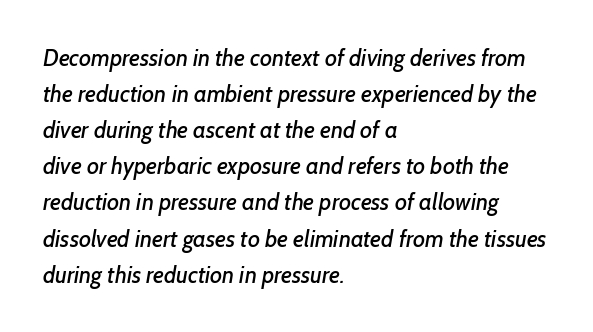
The image shows 23 px text type; set left-aligned, normal line spacing (1.57x), normal letter spacing, not underlined.
